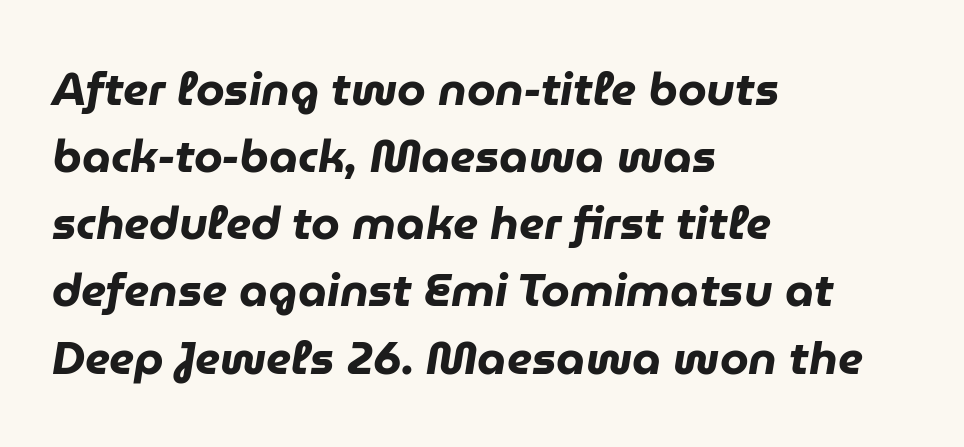
Q: Is the text bold? A: Yes.
Q: Is the text italic (slanted)? A: Yes, it leans right by about 9 degrees.
Q: Is the text underlined? A: No.
Q: How is the paragraph aligned? A: Left-aligned.
Q: Is the spacing between letters normal or unusually wide? A: Normal.
Q: Is the spacing between lines tight, normal or loose? A: Normal.
Q: Width (condensed, normal, or wide)? A: Normal.
Q: Stroke contrast? A: Low.
Q: x-height? A: Medium.
Q: Monospaced? A: No.
